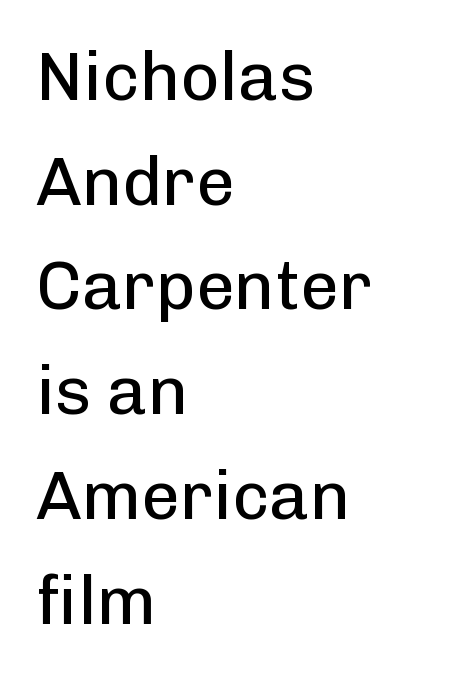
The image shows 68 px regular-weight sans-serif type, upright; set left-aligned, normal line spacing (1.54x), normal letter spacing, not underlined; low stroke contrast and a medium x-height.
